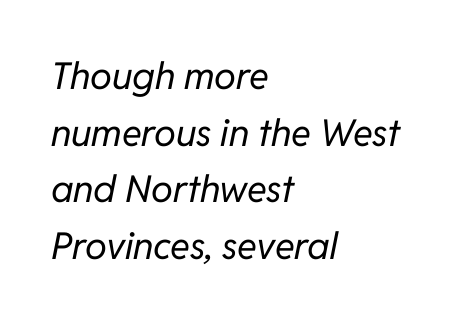
{"italic": "yes", "lean": "right", "slant_degrees": 11, "bold": "no", "weight": "regular", "width": "normal", "stroke_contrast": "low", "x_height": "medium", "monospaced": "no", "underline": "no", "align": "left", "line_spacing": "normal", "line_spacing_ratio": 1.53, "letter_spacing": "normal", "letter_spacing_em": 0.0, "glyph_px": 37}
